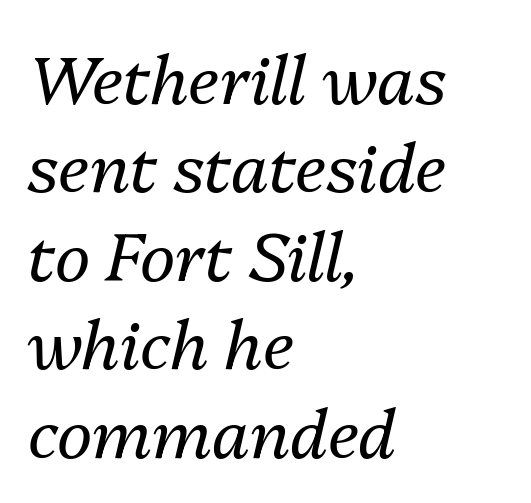
Q: Is the text bold? A: No.
Q: Is the text italic (slanted)? A: Yes, it leans right by about 13 degrees.
Q: Is the text underlined? A: No.
Q: How is the paragraph aligned? A: Left-aligned.
Q: Is the spacing between letters normal or unusually wide? A: Normal.
Q: Is the spacing between lines tight, normal or loose? A: Normal.
Q: Width (condensed, normal, or wide)? A: Normal.
Q: Stroke contrast? A: Medium.
Q: x-height? A: Medium.
Q: Monospaced? A: No.
